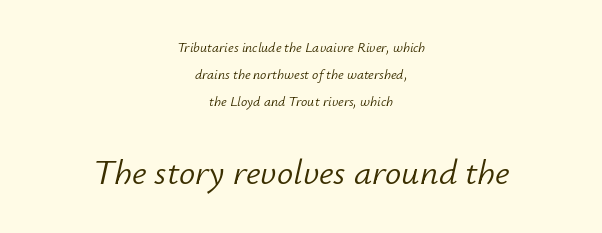
Note the varied advance widths — an 'i' is clearly narrower than an 'm'. The later block is typeset at a bigger size than the earlier block. Descenders are the only things crossing below the line. Tall strokes in this sample are angled rather than plumb. Which margin do the lines hug? Neither — every line sits in the middle.
